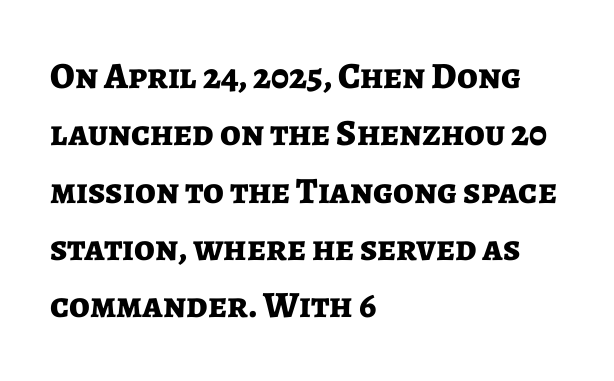
Q: Is the text bold? A: Yes.
Q: Is the text italic (slanted)? A: No, it is upright.
Q: Is the typeface a serif or a sans-serif typeface? A: Sans-serif.
Q: Is the text underlined? A: No.
Q: How is the paragraph aligned? A: Left-aligned.
Q: Is the spacing between letters normal or unusually wide? A: Normal.
Q: Is the spacing between lines tight, normal or loose? A: Normal.
Q: Width (condensed, normal, or wide)? A: Normal.
Q: Stroke contrast? A: Low.
Q: x-height? A: Medium.
Q: Monospaced? A: No.
